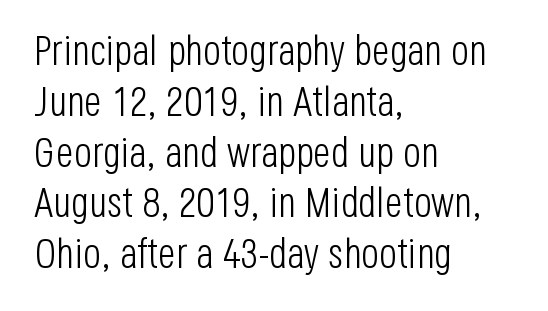
Nothing heavy about these letters — not bold at all. Is this a fixed-width face? No — the glyphs have proportional, varying widths. Does the type have serifs? No, each stem ends abruptly. Caption: standard tracking, unaltered. Rule under the text: the space is simply empty.
